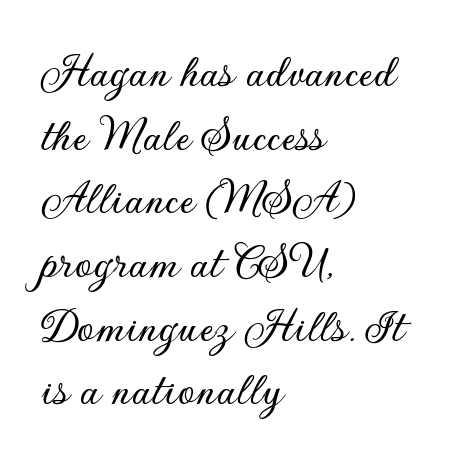
Q: Is the text italic (slanted)? A: Yes.
Q: Is the typeface a serif or a sans-serif typeface? A: Sans-serif.
Q: Is the text underlined? A: No.
Q: How is the paragraph aligned? A: Left-aligned.
Q: Is the spacing between letters normal or unusually wide? A: Normal.
Q: Is the spacing between lines tight, normal or loose? A: Normal.
Q: Width (condensed, normal, or wide)? A: Normal.
Q: Stroke contrast? A: Low.
Q: x-height? A: Small.
Q: Monospaced? A: No.
